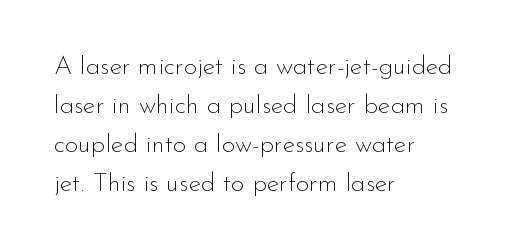
Each new line begins a customary step beneath the previous one. Students, note that the glyphs here touch the page at normal intervals. Letters rest on an invisible, unmarked baseline. Posture: upright roman.
